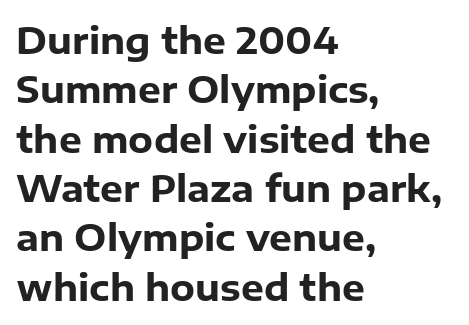
Regular leading. Does the lettering tilt? It doesn't — this is upright. Here the designer chose a conventional face with non-uniform glyph widths. Characters follow at the spacing the type designer built in. The baseline area is clear. The paragraph shown leans on its left margin.
